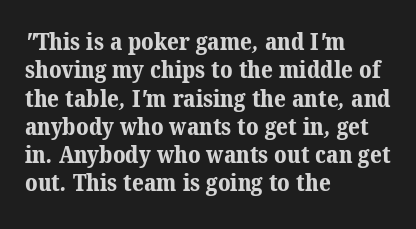
Words appear dense and cohesive because spacing is normal. A classic flush-left, rag-right setting is used for this passage. No word sits above an underline. The sample has been set heavy, in full bold.
